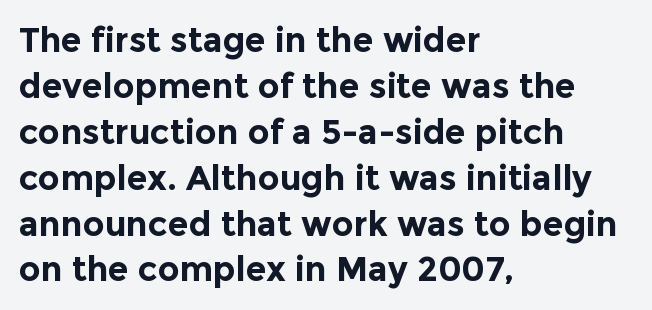
The image shows 34 px bold sans-serif type, upright; set left-aligned, normal line spacing (1.35x), normal letter spacing, not underlined; a medium x-height.
